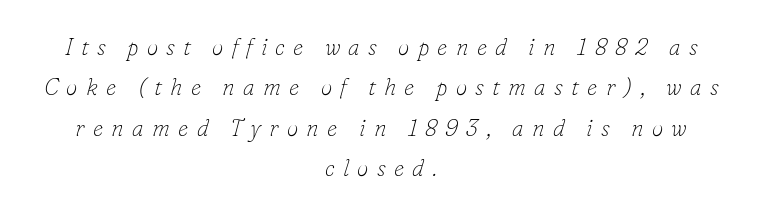
Q: Is the text bold? A: No.
Q: Is the text italic (slanted)? A: Yes, it leans right by about 16 degrees.
Q: Is the text underlined? A: No.
Q: How is the paragraph aligned? A: Centered.
Q: Is the spacing between letters normal or unusually wide? A: Unusually wide.
